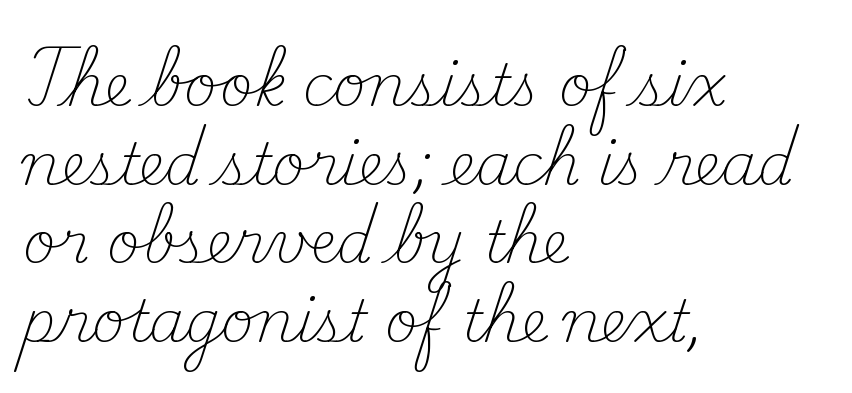
{"serif": "yes", "bold": "no", "weight": "light", "width": "normal", "stroke_contrast": "medium", "x_height": "small", "monospaced": "no", "underline": "no", "align": "left", "line_spacing": "normal", "line_spacing_ratio": 1.38, "letter_spacing": "normal", "letter_spacing_em": 0.0, "glyph_px": 57}
